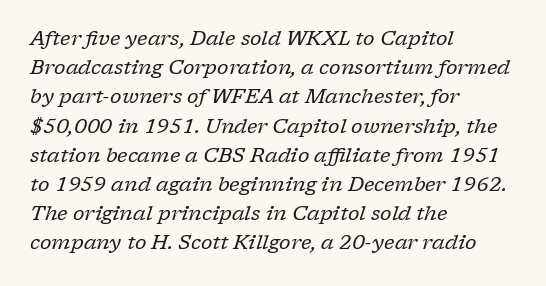
The image shows 20 px text type, italic (leaning right); set left-aligned, normal line spacing (1.46x), normal letter spacing, not underlined.
